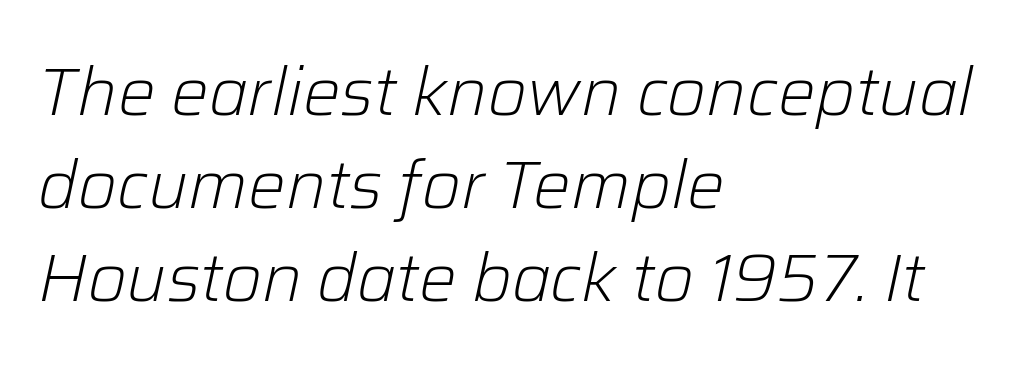
The image shows 67 px light type, italic (leaning right); set left-aligned, normal line spacing (1.39x), normal letter spacing, not underlined; low stroke contrast and a medium x-height.
